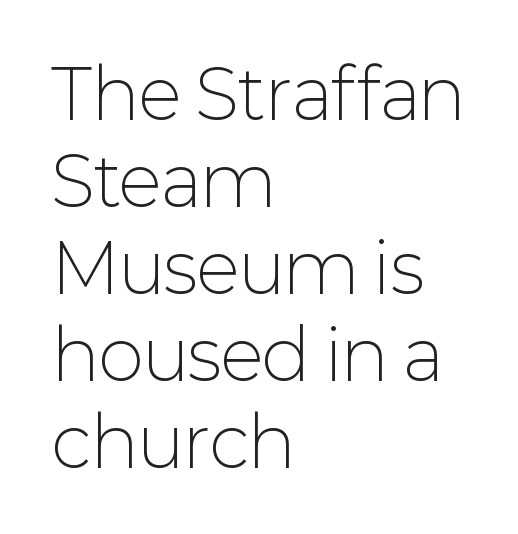
{"serif": "no", "italic": "no", "bold": "no", "weight": "light", "width": "normal", "stroke_contrast": "low", "x_height": "medium", "monospaced": "no", "underline": "no", "align": "left", "line_spacing": "normal", "line_spacing_ratio": 1.26, "letter_spacing": "normal", "letter_spacing_em": 0.0, "glyph_px": 69}
